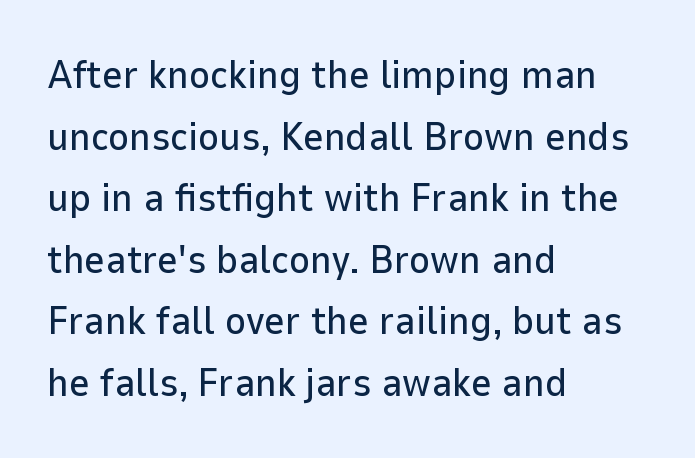
Q: Is the text italic (slanted)? A: No, it is upright.
Q: Is the typeface a serif or a sans-serif typeface? A: Sans-serif.
Q: Is the text underlined? A: No.
Q: How is the paragraph aligned? A: Left-aligned.
Q: Is the spacing between letters normal or unusually wide? A: Normal.
Q: Is the spacing between lines tight, normal or loose? A: Normal.
Q: Width (condensed, normal, or wide)? A: Normal.
Q: Stroke contrast? A: Low.
Q: x-height? A: Medium.
Q: Monospaced? A: No.
